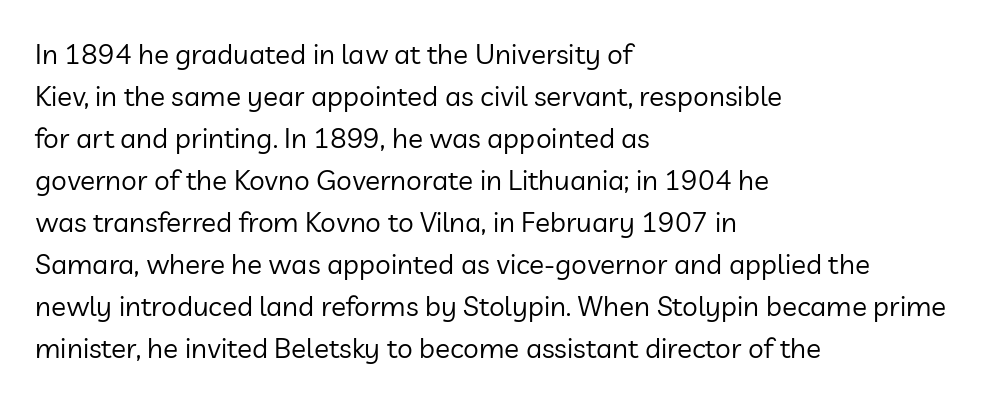
The image shows 28 px regular-weight sans-serif type, upright; set left-aligned, normal line spacing (1.5x), normal letter spacing, not underlined; low stroke contrast and a medium x-height.
